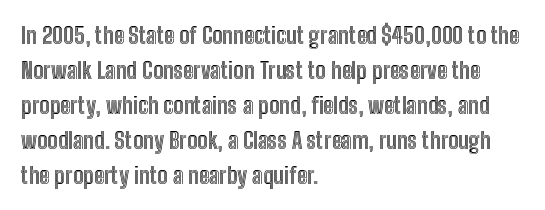
Left-aligned paragraph, ragged on the right. This sample uses an upright cut, with every glyph sitting square on the baseline. Only glyphs here, with clear space below each row. In terms of letterspacing, this is plain default setting. The line-height multiplier appears to be the usual default.
